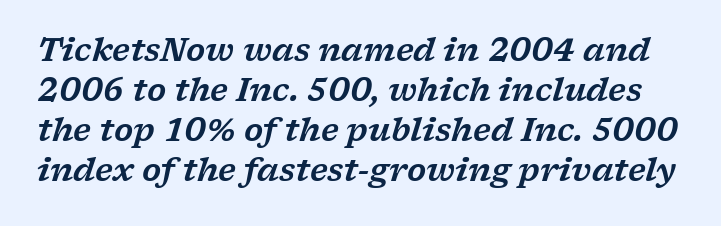
The image shows 31 px wide serif type, italic (leaning right); set normal line spacing (1.29x), normal letter spacing, not underlined; low stroke contrast and a medium x-height.
